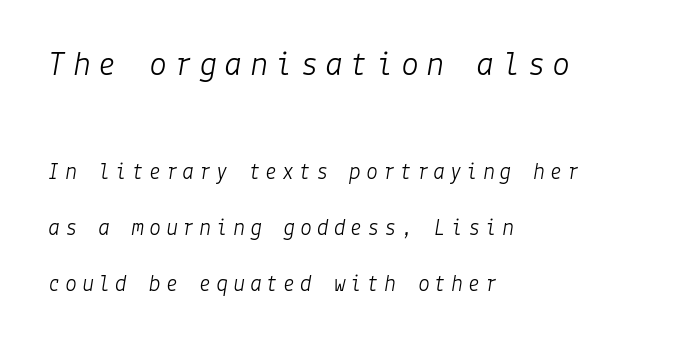
{"italic": "yes", "lean": "right", "slant_degrees": 9, "bold": "no", "weight": "light", "width": "normal", "stroke_contrast": "low", "x_height": "medium", "underline": "no", "align": "left", "line_spacing": "loose", "line_spacing_ratio": 2.34, "letter_spacing": "wide", "letter_spacing_em": 0.2, "larger_block": "first", "size_ratio": 1.5, "glyph_px": 36}
